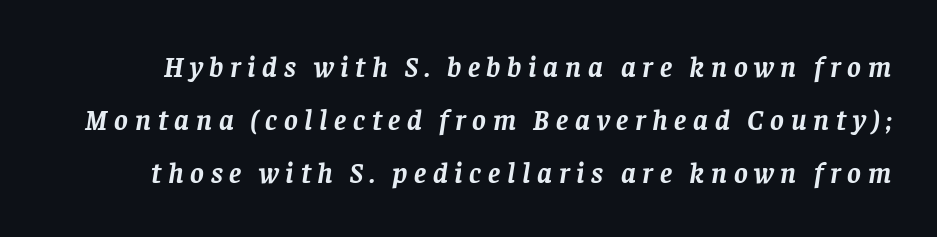
{"serif": "yes", "italic": "yes", "lean": "right", "slant_degrees": 8, "bold": "yes", "weight": "semibold", "width": "normal", "stroke_contrast": "low", "x_height": "large", "monospaced": "no", "underline": "no", "line_spacing_ratio": 1.83, "letter_spacing": "wide", "letter_spacing_em": 0.23, "glyph_px": 29}
